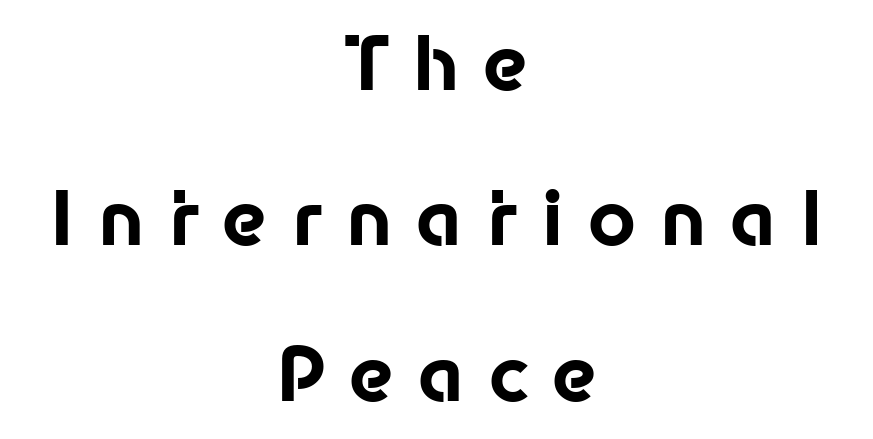
Underline: absent. Posture: straight, roman, zero tilt. This is heavy type, rendered in bold. You could only call the tracking loose — the letters float apart.
